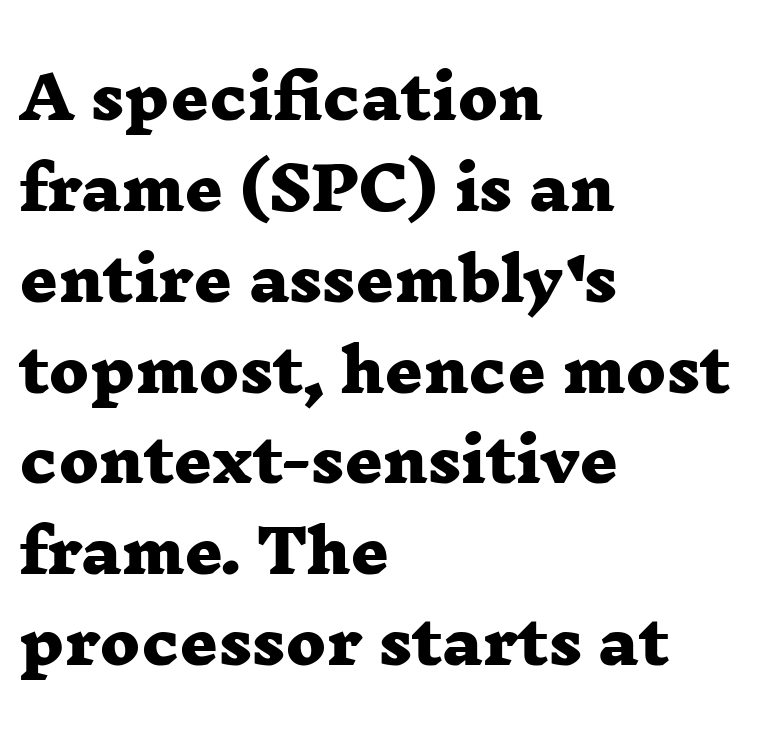
Has an underline been added? It has not. Is this a fixed-width face? No — the glyphs have proportional, varying widths. Notice how thick the strokes are: this is what a full bold looks like. This sample is left-justified, so line endings fall wherever the words run out. Here the glyphs are tracked normally, forming tight word shapes.
